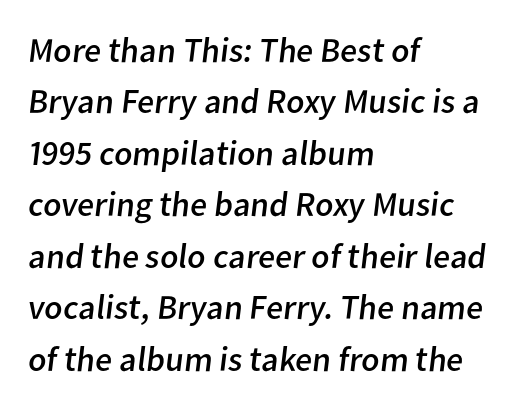
Standard letterfit; no display-style spreading of the glyphs. The passage is arranged the way most books set body copy — flush left. The letters carry no serifs — their stems end cleanly without finishing strokes. The rows are spaced the way most documents space them. Weight: regular or lighter. Character widths vary here, with narrow letters taking less room than wide ones.
